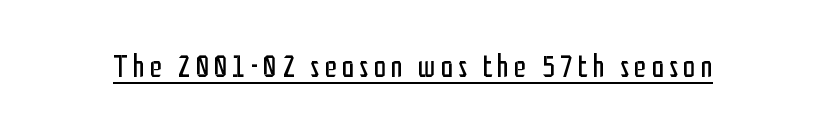
The passage shown is typed in a proportional face where columns would drift. Underlining? Definitely there. To sum up the face: it is a sans, with no serifs. The weight would be labelled regular, book, light, or lighter still. No italicization has been applied; the sample stays upright.
